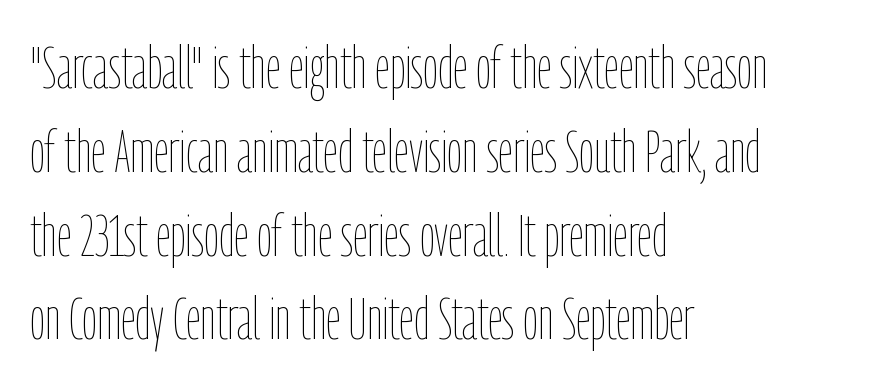
The passage shown stacks its lines at a standard gap. A student would call this left alignment; a typographer would say flush left, rag right. Glyph-to-glyph distance matches everyday printed text. Note the varied advance widths — an 'i' is clearly narrower than an 'm'. No italicization has been applied; the sample stays upright.
